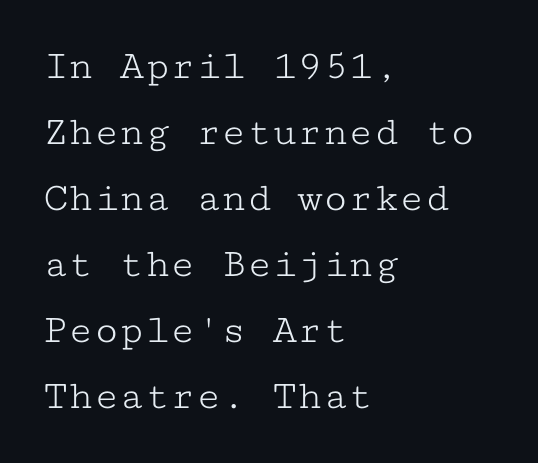
The image shows 42 px light, wide serif type, upright, monospaced; set left-aligned, normal line spacing (1.57x), normal letter spacing, not underlined; low stroke contrast and a medium x-height.
